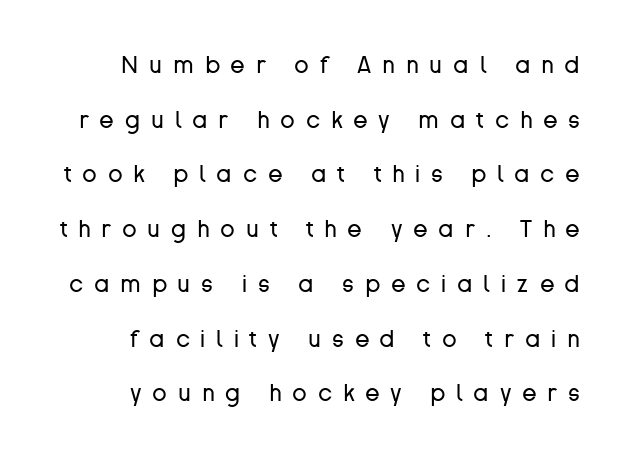
{"italic": "no", "bold": "no", "underline": "no", "align": "right", "line_spacing": "loose", "line_spacing_ratio": 2.28, "letter_spacing": "wide", "letter_spacing_em": 0.45, "glyph_px": 24}
